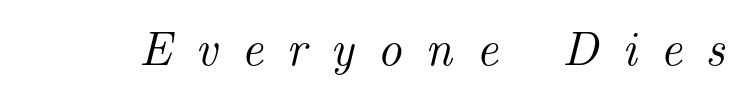
The image shows 48 px serif type, italic (leaning right); set unusually wide letter spacing (+0.49 em), not underlined; medium stroke contrast and a small x-height.
